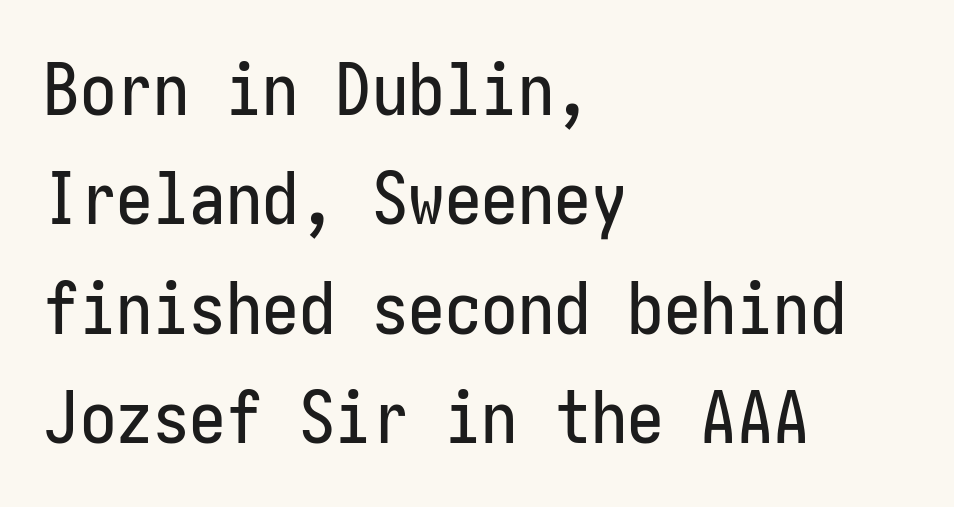
The image shows 73 px condensed sans-serif type, upright; set left-aligned, normal line spacing (1.5x), normal letter spacing, not underlined; low stroke contrast and a medium x-height.
